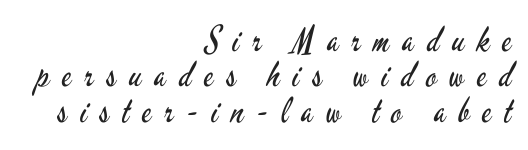
Decoration check: the copy has no underline. The passage shown has open, widely tracked lettering throughout. These lines huddle together more closely than default settings would place them.
